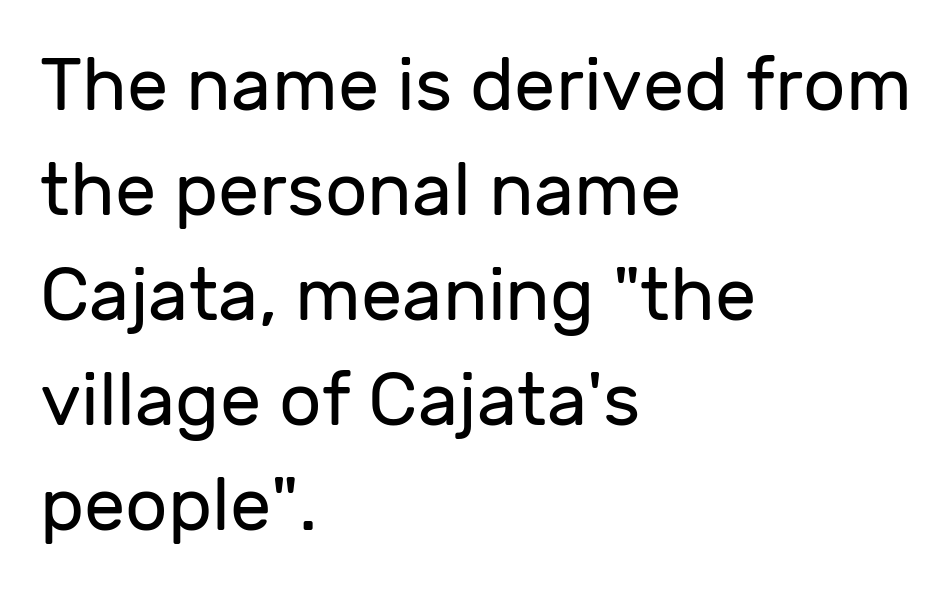
The image shows 74 px regular-weight sans-serif type, upright; set left-aligned, normal line spacing (1.42x), normal letter spacing, not underlined; low stroke contrast and a medium x-height.
